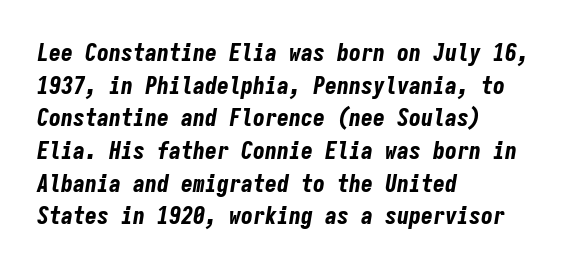
Q: Is the text bold? A: Yes.
Q: Is the text italic (slanted)? A: Yes, it leans right by about 9 degrees.
Q: Is the text underlined? A: No.
Q: How is the paragraph aligned? A: Left-aligned.
Q: Is the spacing between letters normal or unusually wide? A: Normal.
Q: Is the spacing between lines tight, normal or loose? A: Normal.
